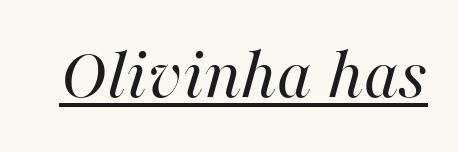
Q: Is the text bold? A: No.
Q: Is the text italic (slanted)? A: Yes, it leans right by about 16 degrees.
Q: Is the text underlined? A: Yes.
Q: Is the spacing between letters normal or unusually wide? A: Normal.
Q: Width (condensed, normal, or wide)? A: Normal.
Q: Stroke contrast? A: High.
Q: x-height? A: Medium.
Q: Monospaced? A: No.
